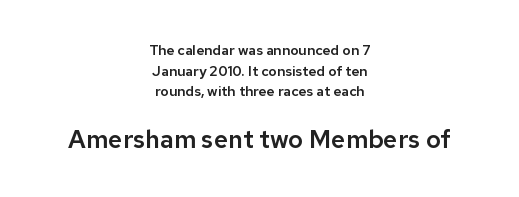
{"italic": "no", "underline": "no", "align": "center", "line_spacing": "normal", "line_spacing_ratio": 1.48, "letter_spacing": "normal", "letter_spacing_em": 0.0, "larger_block": "second", "size_ratio": 1.79, "glyph_px": 25}
